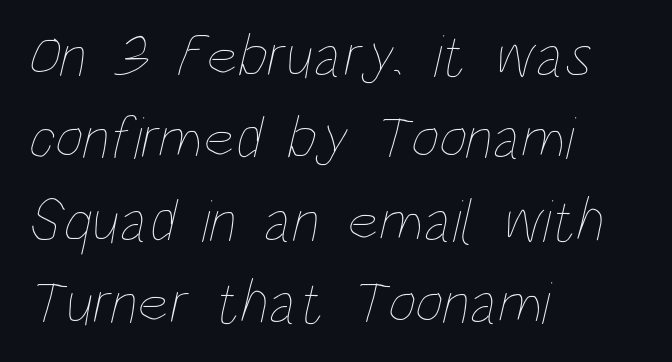
Q: Is the text bold? A: No.
Q: Is the text underlined? A: No.
Q: How is the paragraph aligned? A: Left-aligned.
Q: Is the spacing between letters normal or unusually wide? A: Normal.
Q: Is the spacing between lines tight, normal or loose? A: Normal.
Q: Width (condensed, normal, or wide)? A: Condensed.
Q: Stroke contrast? A: Low.
Q: x-height? A: Large.
Q: Monospaced? A: No.
